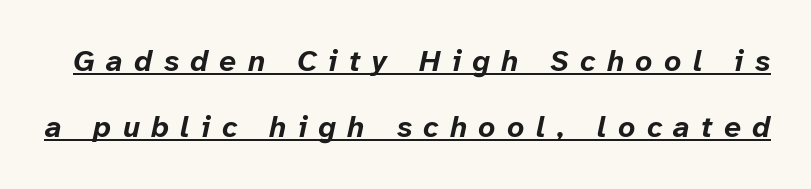
{"italic": "yes", "lean": "right", "slant_degrees": 12, "bold": "yes", "weight": "bold", "width": "normal", "stroke_contrast": "low", "x_height": "medium", "monospaced": "no", "underline": "yes", "line_spacing": "loose", "line_spacing_ratio": 2.21, "letter_spacing": "wide", "letter_spacing_em": 0.38, "glyph_px": 30}
